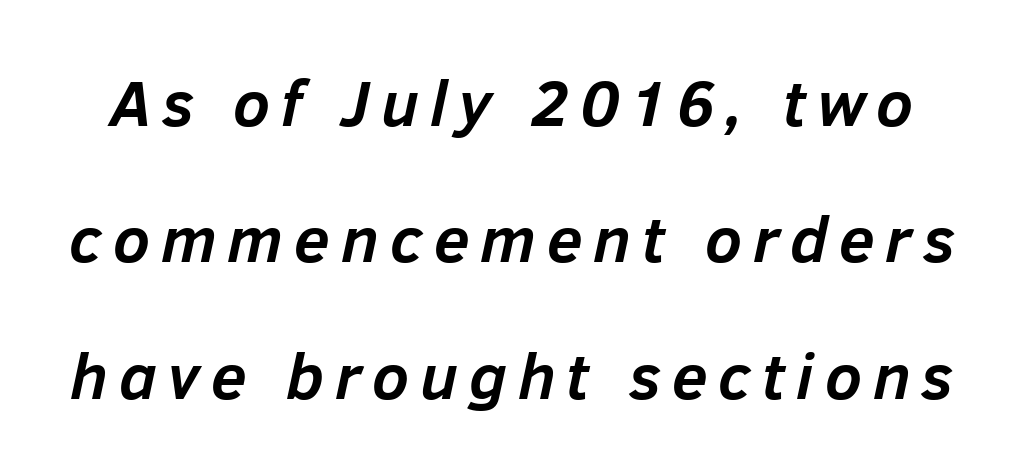
{"italic": "yes", "lean": "right", "slant_degrees": 12, "bold": "yes", "weight": "semibold", "width": "normal", "stroke_contrast": "low", "x_height": "medium", "monospaced": "no", "underline": "no", "line_spacing": "loose", "line_spacing_ratio": 2.1, "glyph_px": 65}
